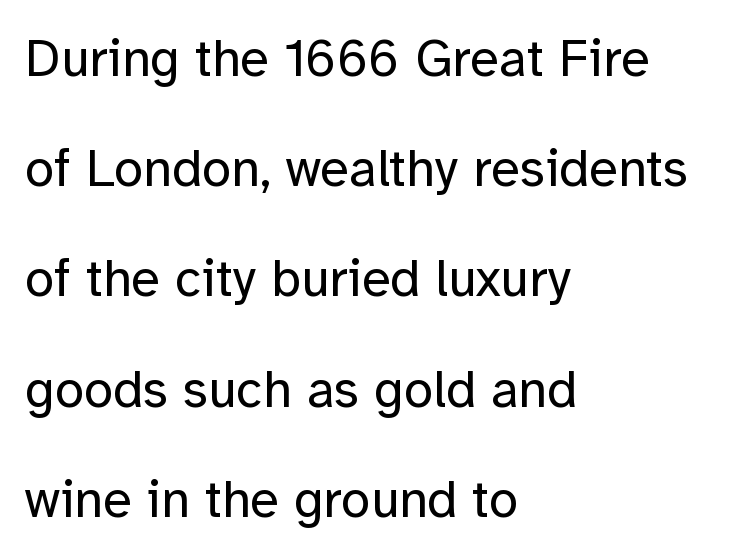
Q: Is the text bold? A: No.
Q: Is the text italic (slanted)? A: No, it is upright.
Q: Is the typeface a serif or a sans-serif typeface? A: Sans-serif.
Q: Is the text underlined? A: No.
Q: How is the paragraph aligned? A: Left-aligned.
Q: Is the spacing between letters normal or unusually wide? A: Normal.
Q: Is the spacing between lines tight, normal or loose? A: Loose.
Q: Width (condensed, normal, or wide)? A: Normal.
Q: Stroke contrast? A: Low.
Q: x-height? A: Medium.
Q: Monospaced? A: No.
